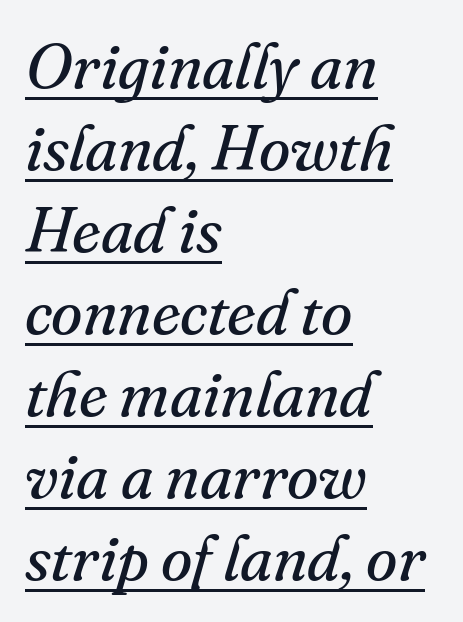
A continuous stroke trails under the words, as in a hyperlink. Character widths vary here, with narrow letters taking less room than wide ones. The paragraph shown leans on its left margin. Words appear dense and cohesive because spacing is normal. Stroke terminals: seriffed. In terms of leading, this rendering sits right in the middle.
